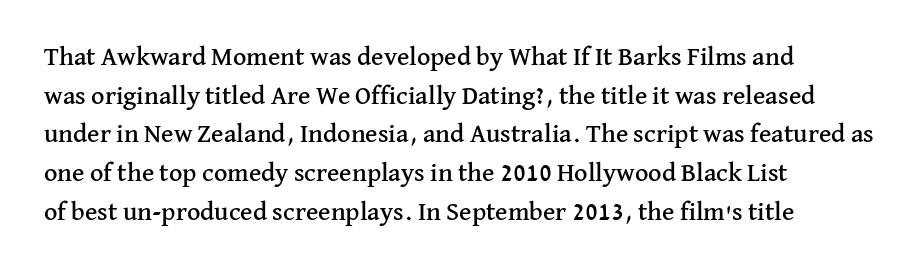
Q: Is the text italic (slanted)? A: No, it is upright.
Q: Is the text underlined? A: No.
Q: How is the paragraph aligned? A: Left-aligned.
Q: Is the spacing between letters normal or unusually wide? A: Normal.
Q: Is the spacing between lines tight, normal or loose? A: Normal.
